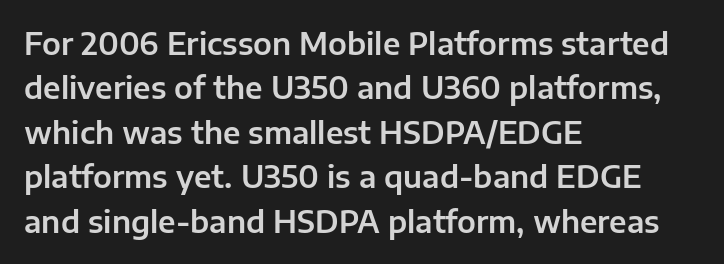
Q: Is the text italic (slanted)? A: No, it is upright.
Q: Is the typeface a serif or a sans-serif typeface? A: Sans-serif.
Q: Is the text underlined? A: No.
Q: How is the paragraph aligned? A: Left-aligned.
Q: Is the spacing between letters normal or unusually wide? A: Normal.
Q: Is the spacing between lines tight, normal or loose? A: Normal.
Q: Width (condensed, normal, or wide)? A: Normal.
Q: Stroke contrast? A: Low.
Q: x-height? A: Medium.
Q: Monospaced? A: No.
